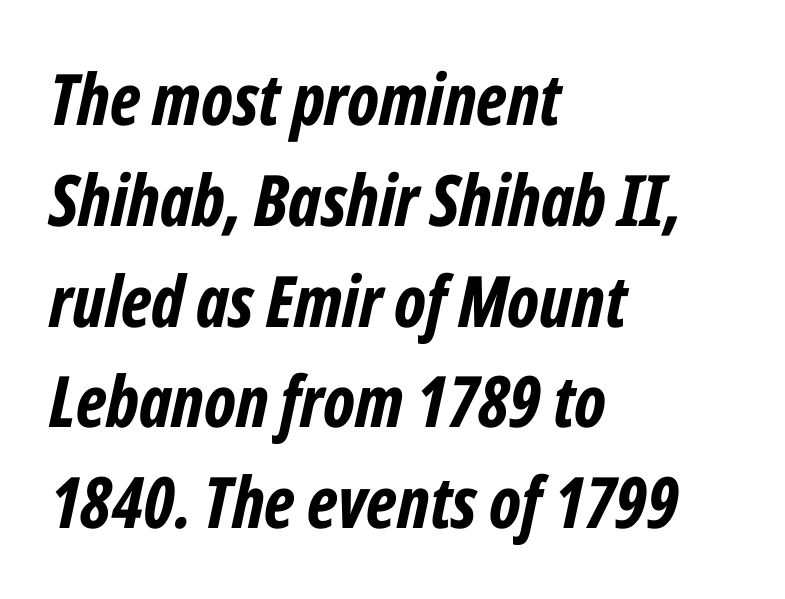
Q: Is the text bold? A: Yes.
Q: Is the text italic (slanted)? A: Yes, it leans right by about 12 degrees.
Q: Is the text underlined? A: No.
Q: How is the paragraph aligned? A: Left-aligned.
Q: Is the spacing between letters normal or unusually wide? A: Normal.
Q: Is the spacing between lines tight, normal or loose? A: Normal.
Q: Width (condensed, normal, or wide)? A: Condensed.
Q: Stroke contrast? A: Low.
Q: x-height? A: Medium.
Q: Monospaced? A: No.
